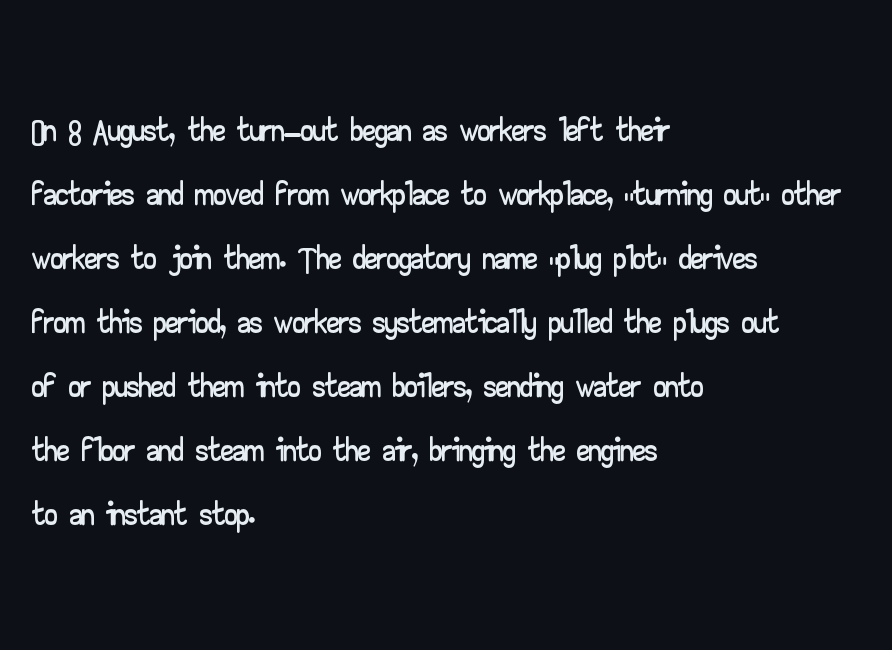
The image shows 50 px wide sans-serif type, upright; set left-aligned, normal line spacing (1.28x), normal letter spacing, not underlined; low stroke contrast and a small x-height.
